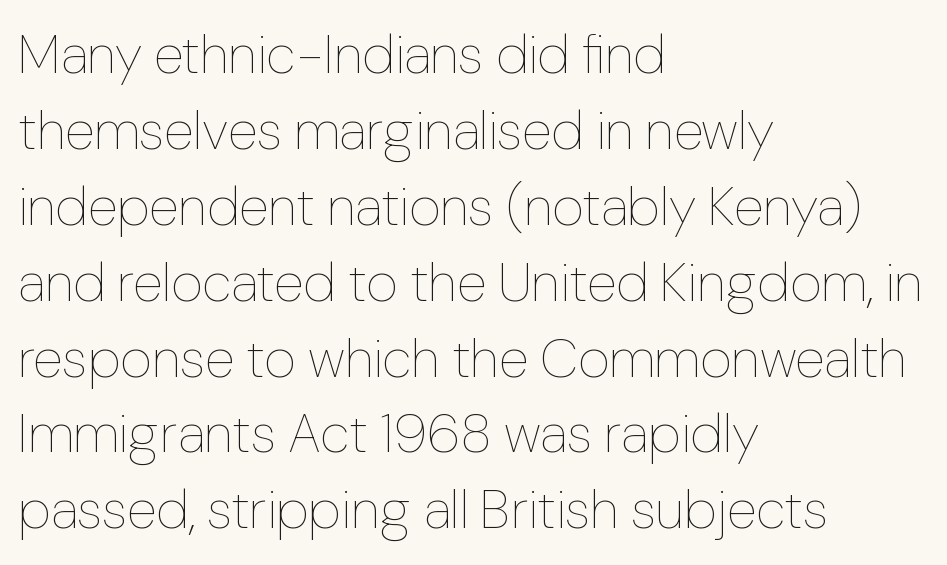
A typesetter would call this proportional, since set widths differ per character. Compared with a typical body face, this is equally light or lighter still. Decoration check: the copy has no underline. The space between consecutive lines is moderate. Posture: straight, roman, zero tilt. No extra tracking has been applied to these lines.
